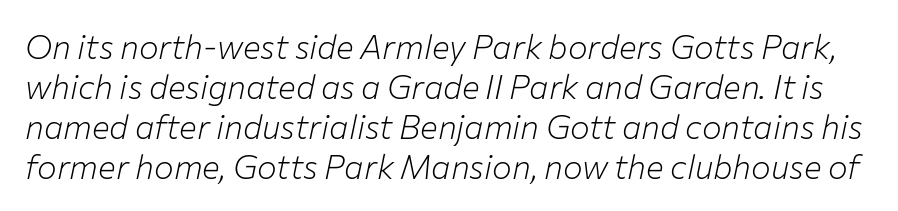
Q: Is the text bold? A: No.
Q: Is the text italic (slanted)? A: Yes, it leans right by about 12 degrees.
Q: Is the text underlined? A: No.
Q: Is the spacing between letters normal or unusually wide? A: Normal.
Q: Width (condensed, normal, or wide)? A: Normal.
Q: Stroke contrast? A: Low.
Q: x-height? A: Medium.
Q: Monospaced? A: No.
